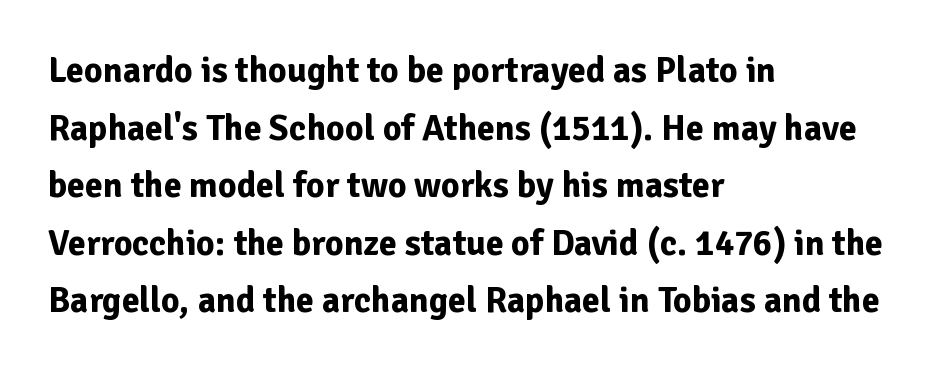
The image shows 36 px bold sans-serif type, upright; set left-aligned, normal line spacing (1.6x), normal letter spacing, not underlined; low stroke contrast and a medium x-height.
